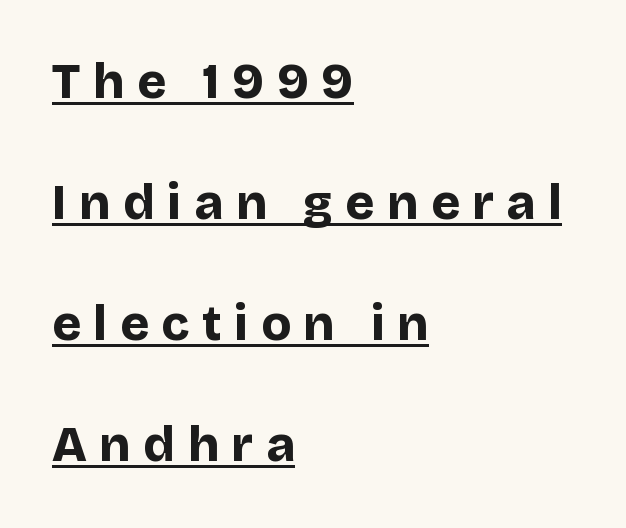
{"serif": "no", "italic": "no", "bold": "yes", "weight": "bold", "width": "normal", "stroke_contrast": "low", "x_height": "large", "monospaced": "no", "underline": "yes", "align": "left", "line_spacing": "loose", "line_spacing_ratio": 2.47, "letter_spacing": "wide", "letter_spacing_em": 0.26, "glyph_px": 49}
